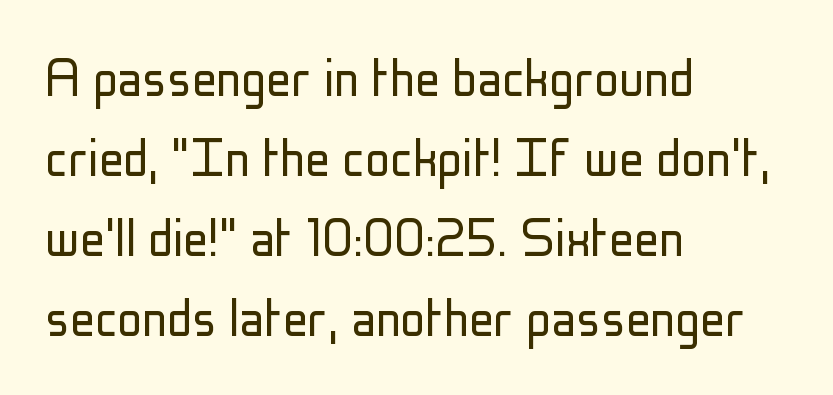
The image shows 62 px light, condensed sans-serif type, upright; set left-aligned, normal line spacing (1.29x), normal letter spacing, not underlined; low stroke contrast and a medium x-height.
